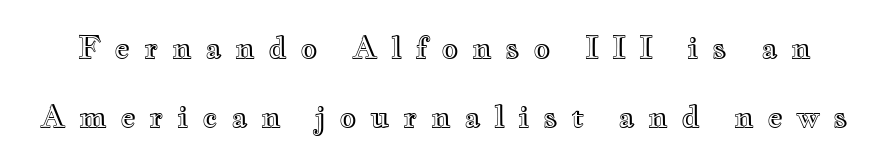
{"italic": "no", "width": "wide", "x_height": "small", "monospaced": "no", "underline": "no", "line_spacing": "loose", "line_spacing_ratio": 2.29, "letter_spacing": "wide", "letter_spacing_em": 0.44, "glyph_px": 30}
